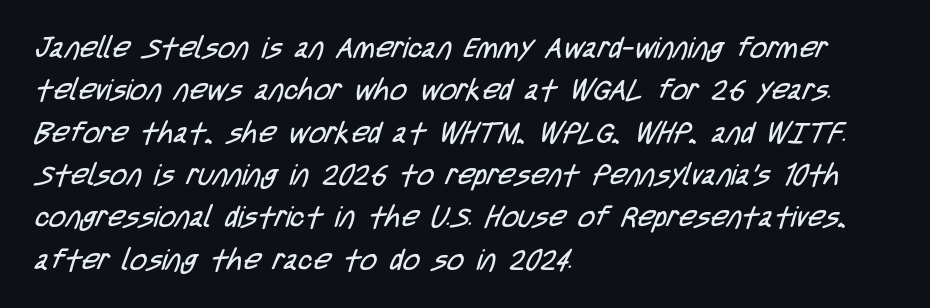
The image shows 29 px regular-weight, condensed sans-serif type; set left-aligned, normal line spacing (1.46x), normal letter spacing, not underlined; low stroke contrast and a large x-height.
